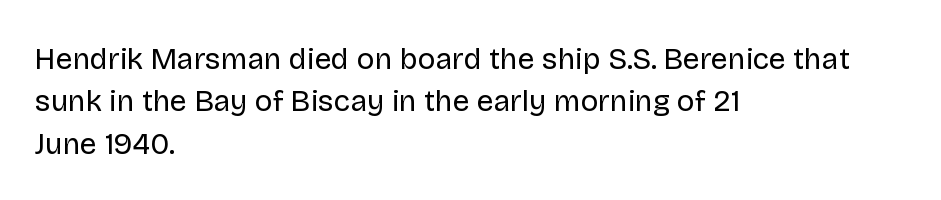
Q: Is the text bold? A: No.
Q: Is the text italic (slanted)? A: No, it is upright.
Q: Is the typeface a serif or a sans-serif typeface? A: Sans-serif.
Q: Is the text underlined? A: No.
Q: How is the paragraph aligned? A: Left-aligned.
Q: Is the spacing between letters normal or unusually wide? A: Normal.
Q: Is the spacing between lines tight, normal or loose? A: Normal.
Q: Width (condensed, normal, or wide)? A: Normal.
Q: Stroke contrast? A: Low.
Q: x-height? A: Large.
Q: Monospaced? A: No.
